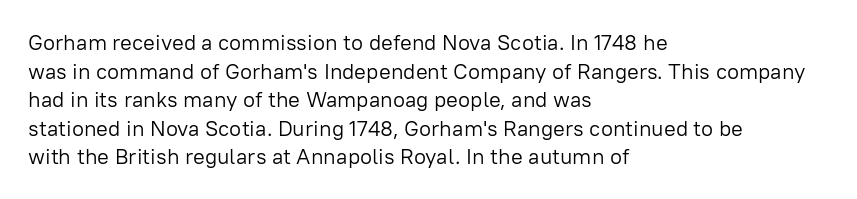
Q: Is the text bold? A: No.
Q: Is the text italic (slanted)? A: No, it is upright.
Q: Is the text underlined? A: No.
Q: How is the paragraph aligned? A: Left-aligned.
Q: Is the spacing between letters normal or unusually wide? A: Normal.
Q: Is the spacing between lines tight, normal or loose? A: Normal.
